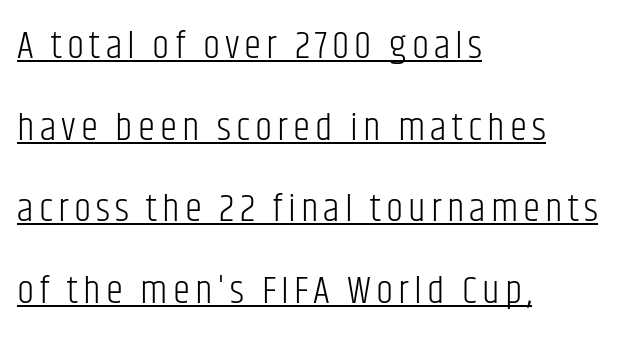
Q: Is the text bold? A: No.
Q: Is the text italic (slanted)? A: No, it is upright.
Q: Is the typeface a serif or a sans-serif typeface? A: Sans-serif.
Q: Is the text underlined? A: Yes.
Q: How is the paragraph aligned? A: Left-aligned.
Q: Is the spacing between lines tight, normal or loose? A: Loose.
Q: Width (condensed, normal, or wide)? A: Condensed.
Q: Stroke contrast? A: Low.
Q: x-height? A: Large.
Q: Monospaced? A: No.
